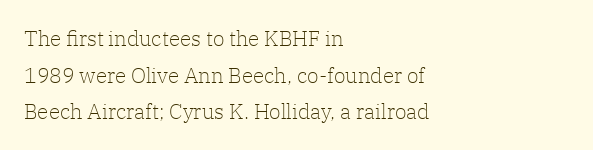
Q: Is the text bold? A: No.
Q: Is the text italic (slanted)? A: No, it is upright.
Q: Is the text underlined? A: No.
Q: How is the paragraph aligned? A: Left-aligned.
Q: Is the spacing between letters normal or unusually wide? A: Normal.
